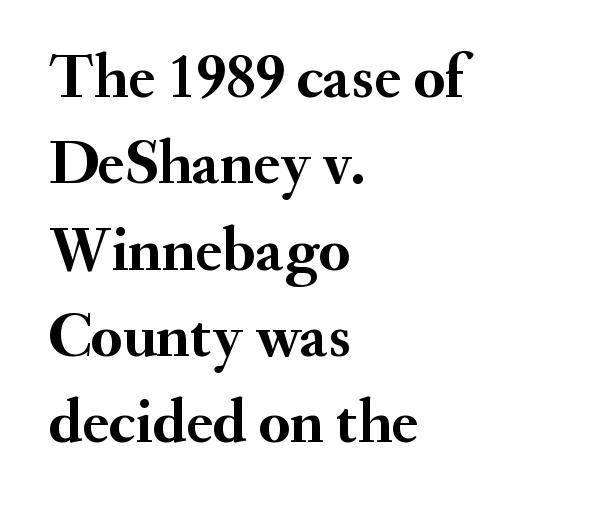
Q: Is the text bold? A: Yes.
Q: Is the text italic (slanted)? A: No, it is upright.
Q: Is the typeface a serif or a sans-serif typeface? A: Serif.
Q: Is the text underlined? A: No.
Q: How is the paragraph aligned? A: Left-aligned.
Q: Is the spacing between letters normal or unusually wide? A: Normal.
Q: Is the spacing between lines tight, normal or loose? A: Normal.
Q: Width (condensed, normal, or wide)? A: Normal.
Q: Stroke contrast? A: Medium.
Q: x-height? A: Small.
Q: Monospaced? A: No.
